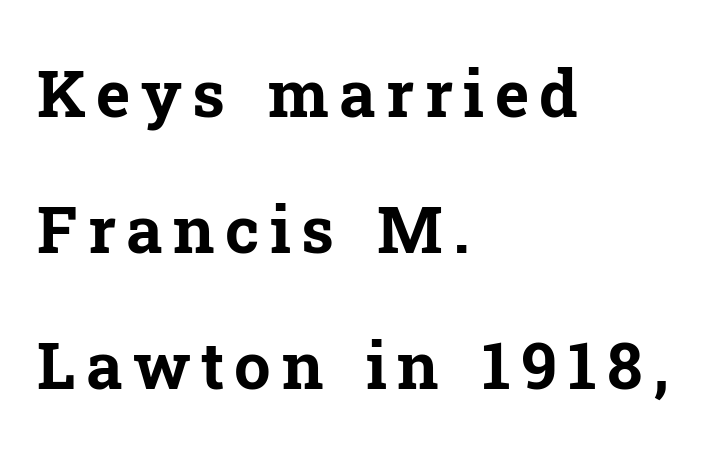
The image shows 65 px bold serif type, upright; set left-aligned, loose line spacing (2.09x), not underlined; low stroke contrast and a medium x-height.
